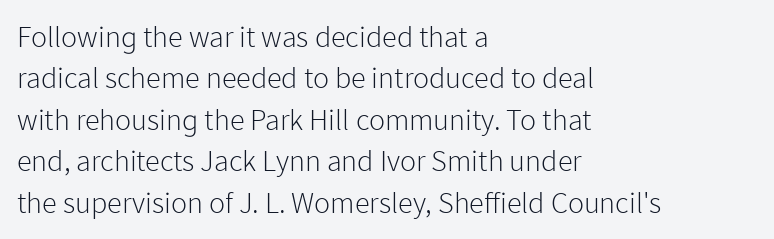
Q: Is the text bold? A: No.
Q: Is the text italic (slanted)? A: No, it is upright.
Q: Is the typeface a serif or a sans-serif typeface? A: Sans-serif.
Q: Is the text underlined? A: No.
Q: How is the paragraph aligned? A: Left-aligned.
Q: Is the spacing between letters normal or unusually wide? A: Normal.
Q: Is the spacing between lines tight, normal or loose? A: Normal.
Q: Width (condensed, normal, or wide)? A: Normal.
Q: Stroke contrast? A: Low.
Q: x-height? A: Medium.
Q: Monospaced? A: No.
